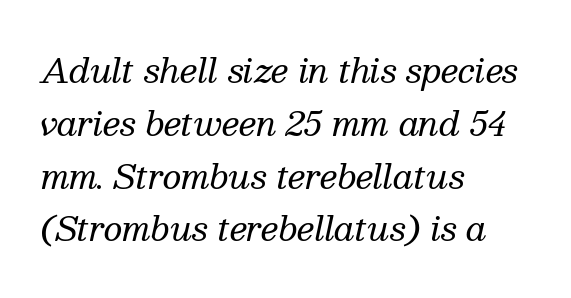
The image shows 33 px regular-weight serif type, italic (leaning right); set left-aligned, normal line spacing (1.6x), normal letter spacing, not underlined; medium stroke contrast and a medium x-height.
